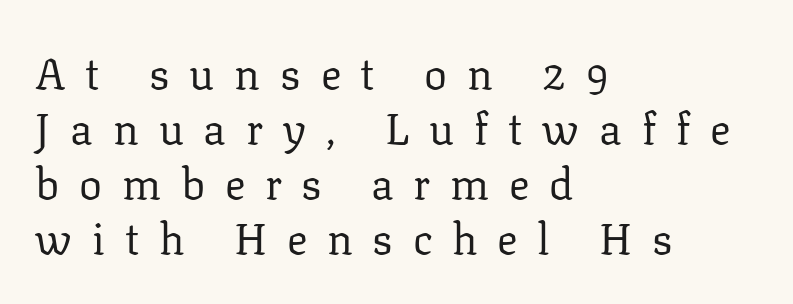
{"serif": "yes", "italic": "no", "bold": "no", "weight": "regular", "width": "normal", "stroke_contrast": "low", "x_height": "medium", "monospaced": "no", "underline": "no", "align": "left", "line_spacing": "normal", "line_spacing_ratio": 1.28, "letter_spacing": "wide", "letter_spacing_em": 0.46, "glyph_px": 43}
